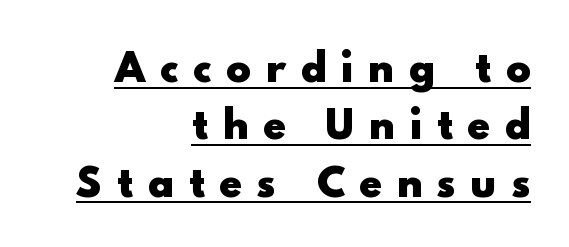
Q: Is the text bold? A: Yes.
Q: Is the text italic (slanted)? A: No, it is upright.
Q: Is the typeface a serif or a sans-serif typeface? A: Sans-serif.
Q: Is the text underlined? A: Yes.
Q: How is the paragraph aligned? A: Right-aligned.
Q: Is the spacing between letters normal or unusually wide? A: Unusually wide.
Q: Is the spacing between lines tight, normal or loose? A: Normal.
Q: Width (condensed, normal, or wide)? A: Normal.
Q: x-height? A: Small.
Q: Monospaced? A: No.
